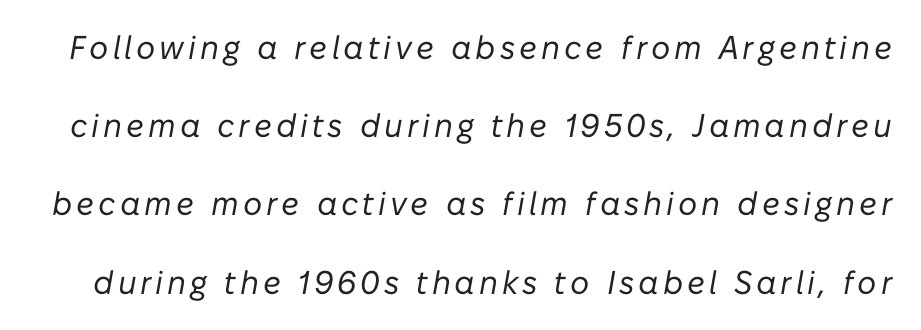
Anything drawn beneath the words? Only blank space. Quick note: italic. The leading is generous, giving the passage an open texture. The face used here is proportionally spaced, like ordinary book or web type. The weight tops out at a normal text grade.
